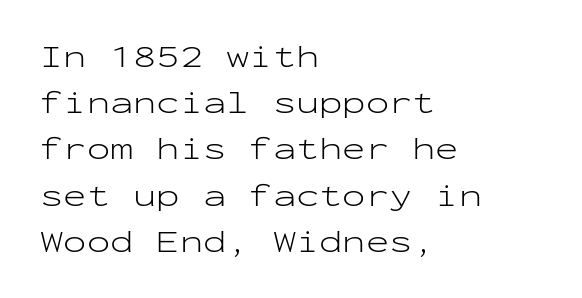
{"serif": "no", "italic": "no", "bold": "no", "weight": "light", "width": "wide", "stroke_contrast": "low", "x_height": "medium", "monospaced": "yes", "underline": "no", "align": "left", "line_spacing": "normal", "line_spacing_ratio": 1.49, "letter_spacing": "normal", "letter_spacing_em": 0.0, "glyph_px": 31}
